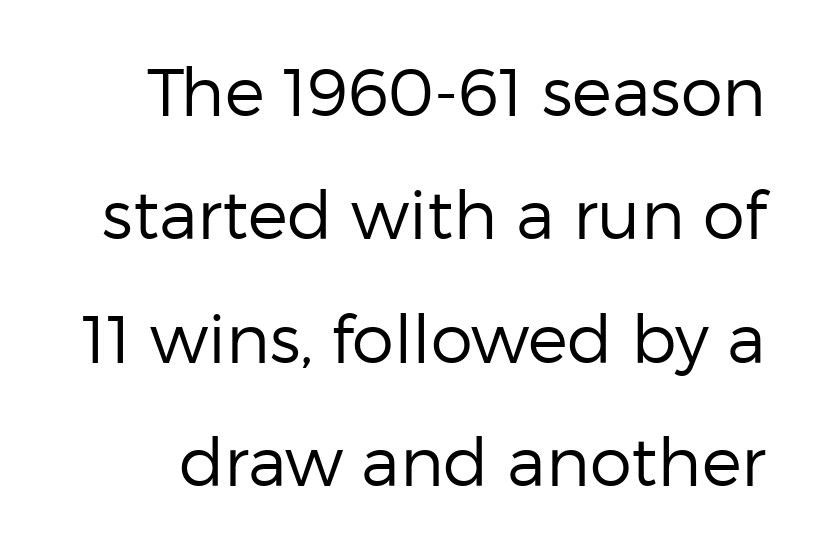
{"serif": "no", "italic": "no", "bold": "no", "weight": "regular", "width": "normal", "stroke_contrast": "low", "x_height": "medium", "monospaced": "no", "underline": "no", "line_spacing_ratio": 1.84, "letter_spacing": "normal", "letter_spacing_em": 0.0, "glyph_px": 67}
